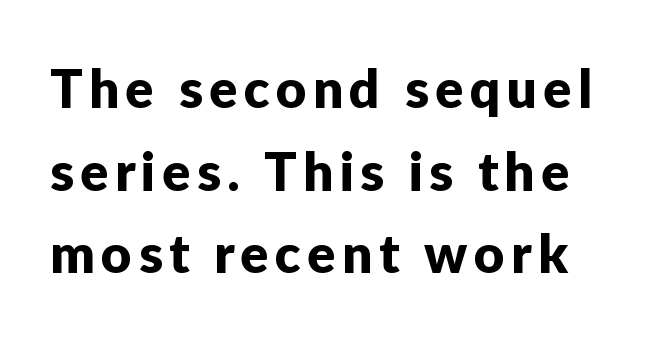
The image shows 53 px sans-serif type, upright; set normal line spacing (1.56x), not underlined; low stroke contrast and a medium x-height.
